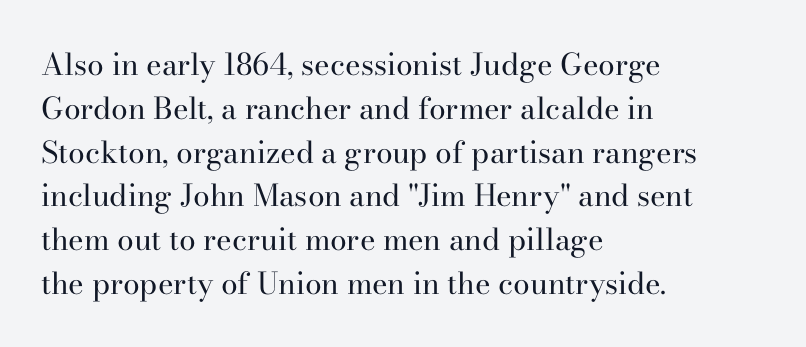
Q: Is the text bold? A: No.
Q: Is the text italic (slanted)? A: No, it is upright.
Q: Is the typeface a serif or a sans-serif typeface? A: Serif.
Q: Is the text underlined? A: No.
Q: How is the paragraph aligned? A: Left-aligned.
Q: Is the spacing between letters normal or unusually wide? A: Normal.
Q: Is the spacing between lines tight, normal or loose? A: Normal.
Q: Width (condensed, normal, or wide)? A: Normal.
Q: Stroke contrast? A: High.
Q: x-height? A: Small.
Q: Monospaced? A: No.
